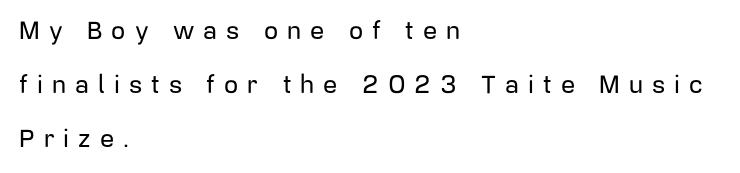
Q: Is the text italic (slanted)? A: No, it is upright.
Q: Is the text underlined? A: No.
Q: How is the paragraph aligned? A: Left-aligned.
Q: Is the spacing between letters normal or unusually wide? A: Unusually wide.
Q: Is the spacing between lines tight, normal or loose? A: Loose.
